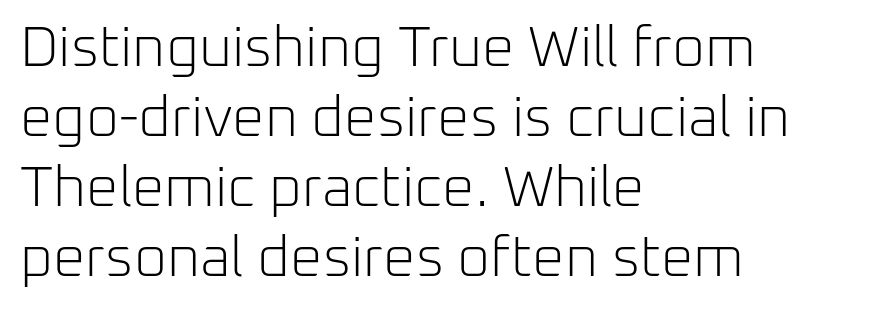
The image shows 57 px light sans-serif type, upright; set left-aligned, line spacing 1.23x, normal letter spacing, not underlined; low stroke contrast and a medium x-height.
